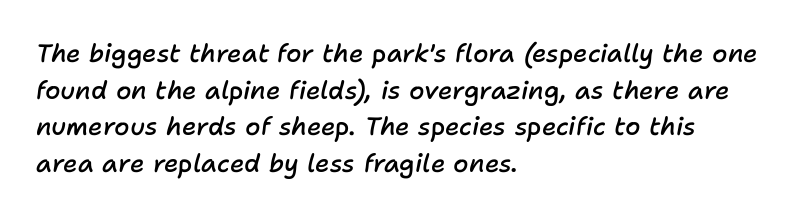
The image shows 25 px text type, italic (leaning right); set left-aligned, normal line spacing (1.47x), normal letter spacing, not underlined.
